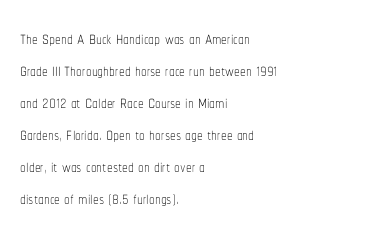
{"italic": "no", "bold": "no", "underline": "no", "align": "left", "line_spacing": "normal", "line_spacing_ratio": 1.39, "letter_spacing": "normal", "letter_spacing_em": 0.0, "glyph_px": 23}
